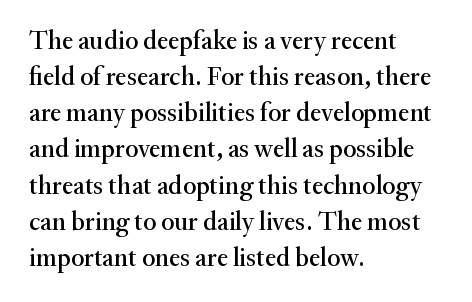
Q: Is the text italic (slanted)? A: No, it is upright.
Q: Is the text underlined? A: No.
Q: How is the paragraph aligned? A: Left-aligned.
Q: Is the spacing between letters normal or unusually wide? A: Normal.
Q: Is the spacing between lines tight, normal or loose? A: Normal.
